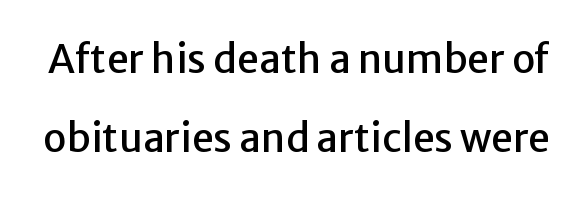
Any mark beneath the type? The region is blank. These lines are rendered in a variable-pitch font. The rendering shows plain stroke endings on the letterforms — a sans-serif design. The font's upright variant was chosen for this text. Each new line begins a long way beneath the previous one. The horizontal fit of the characters is conventional and even.
